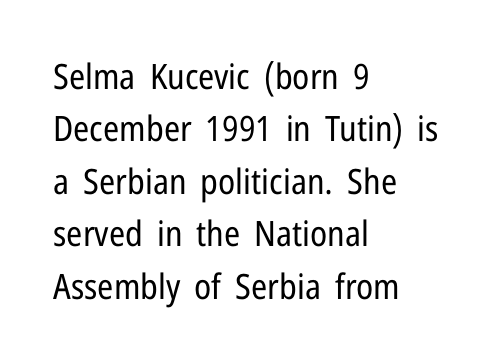
The image shows 35 px regular-weight, condensed sans-serif type, upright; set left-aligned, normal line spacing (1.5x), normal letter spacing, not underlined; low stroke contrast and a medium x-height.
